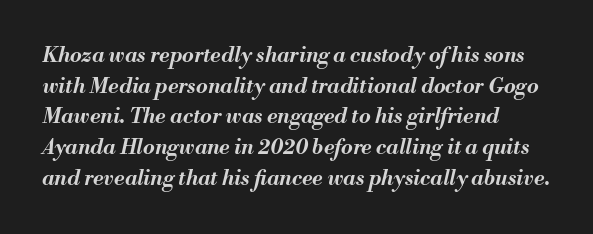
Q: Is the text bold? A: Yes.
Q: Is the text italic (slanted)? A: Yes, it leans right by about 13 degrees.
Q: Is the text underlined? A: No.
Q: How is the paragraph aligned? A: Left-aligned.
Q: Is the spacing between letters normal or unusually wide? A: Normal.
Q: Is the spacing between lines tight, normal or loose? A: Normal.
